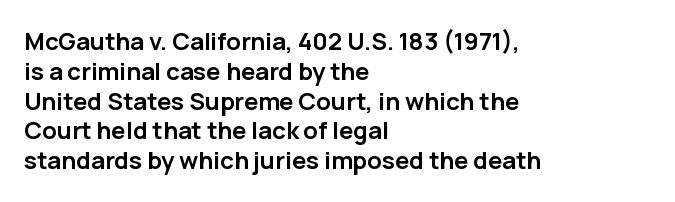
The image shows 24 px bold type, upright; set left-aligned, line spacing 1.24x, normal letter spacing, not underlined.
